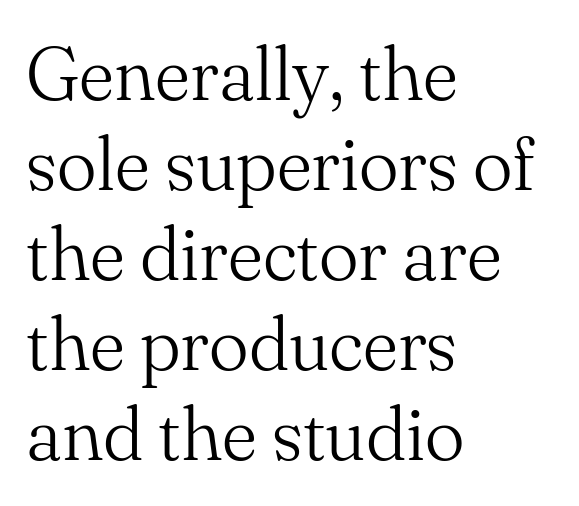
{"serif": "yes", "italic": "no", "bold": "no", "weight": "light", "width": "normal", "stroke_contrast": "medium", "x_height": "small", "monospaced": "no", "underline": "no", "align": "left", "line_spacing_ratio": 1.2, "letter_spacing": "normal", "letter_spacing_em": 0.0, "glyph_px": 75}
